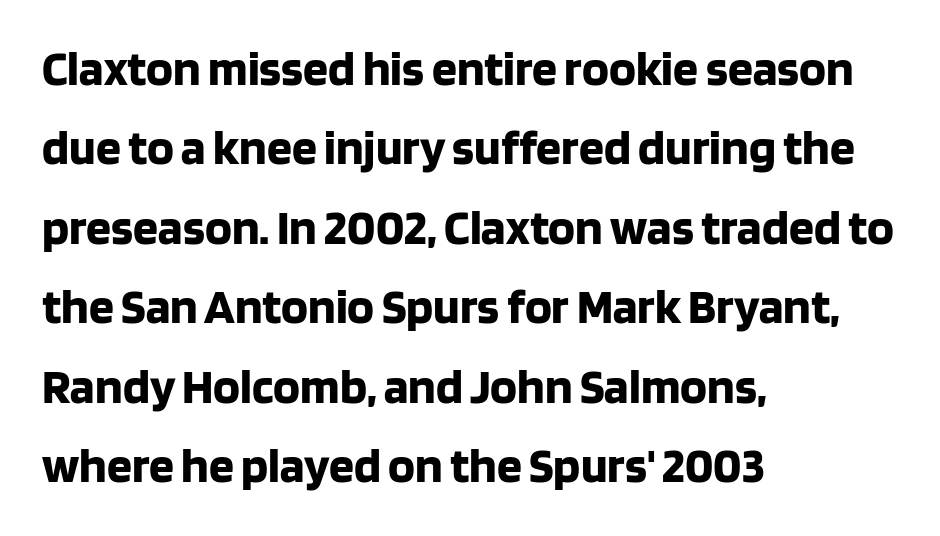
Unlike a traditional serif, this face leaves its strokes unadorned. Each glyph is drawn with heavy, bold strokes. The lines sit at an ordinary, default distance from one another. A student would call this left alignment; a typographer would say flush left, rag right.
